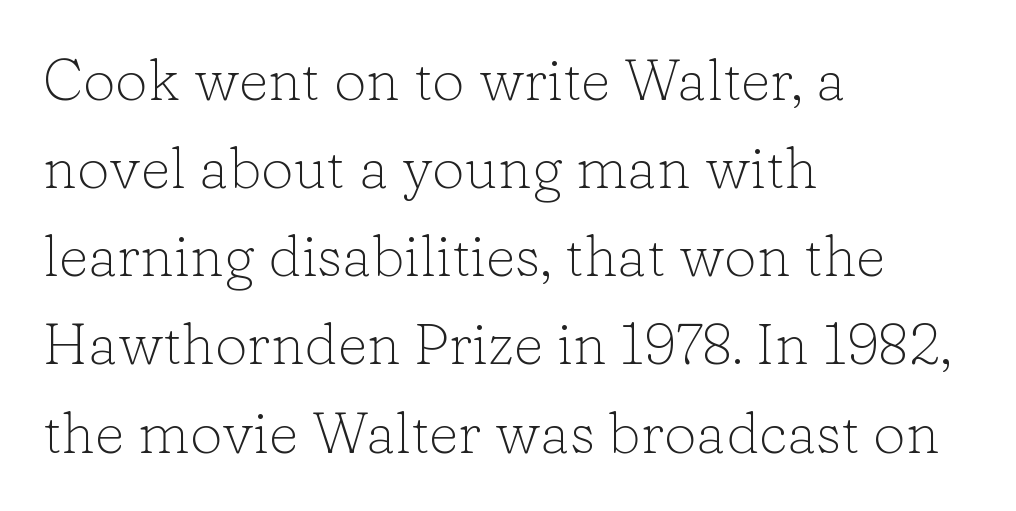
{"serif": "yes", "italic": "no", "bold": "no", "weight": "light", "width": "normal", "stroke_contrast": "low", "x_height": "medium", "monospaced": "no", "underline": "no", "align": "left", "line_spacing": "normal", "line_spacing_ratio": 1.52, "letter_spacing": "normal", "letter_spacing_em": 0.0, "glyph_px": 58}
